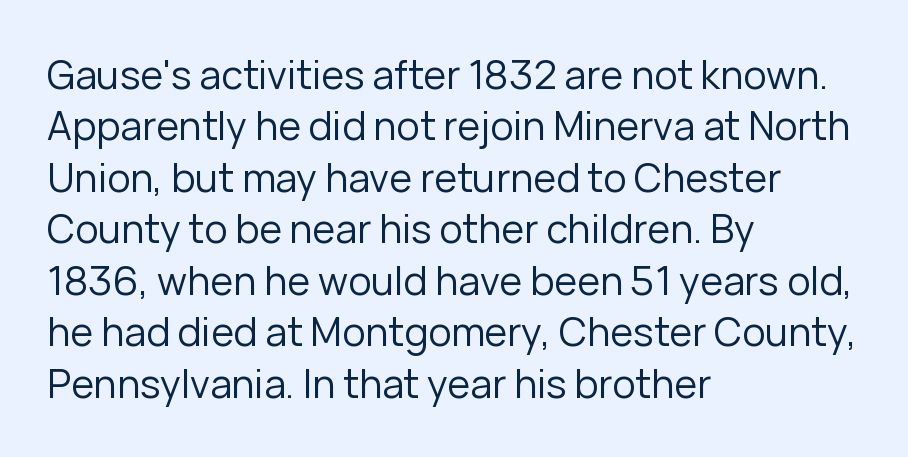
Q: Is the text bold? A: No.
Q: Is the text italic (slanted)? A: No, it is upright.
Q: Is the typeface a serif or a sans-serif typeface? A: Sans-serif.
Q: Is the text underlined? A: No.
Q: How is the paragraph aligned? A: Left-aligned.
Q: Is the spacing between letters normal or unusually wide? A: Normal.
Q: Is the spacing between lines tight, normal or loose? A: Normal.
Q: Width (condensed, normal, or wide)? A: Normal.
Q: Stroke contrast? A: Low.
Q: x-height? A: Medium.
Q: Monospaced? A: No.
